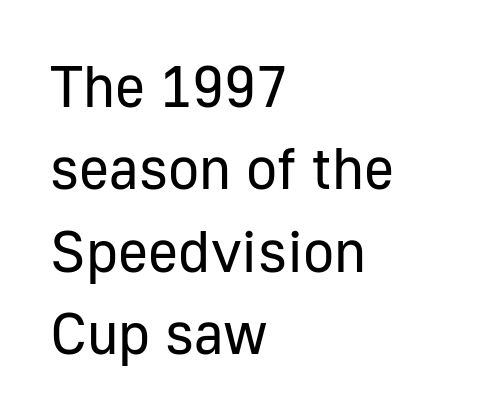
{"serif": "no", "italic": "no", "bold": "no", "weight": "regular", "width": "normal", "stroke_contrast": "low", "x_height": "medium", "monospaced": "no", "underline": "no", "align": "left", "line_spacing": "normal", "line_spacing_ratio": 1.42, "letter_spacing": "normal", "letter_spacing_em": 0.0, "glyph_px": 58}
